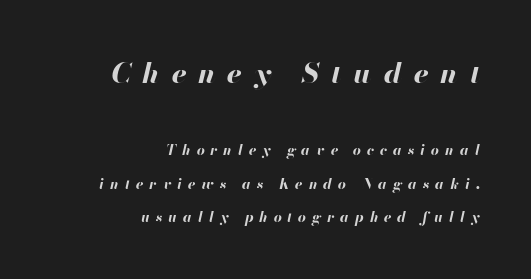
{"italic": "yes", "lean": "right", "slant_degrees": 13, "bold": "yes", "weight": "bold", "width": "normal", "stroke_contrast": "high", "x_height": "small", "monospaced": "no", "underline": "no", "align": "right", "line_spacing": "loose", "line_spacing_ratio": 2.36, "letter_spacing": "wide", "letter_spacing_em": 0.42, "larger_block": "first", "size_ratio": 2.0, "glyph_px": 28}
